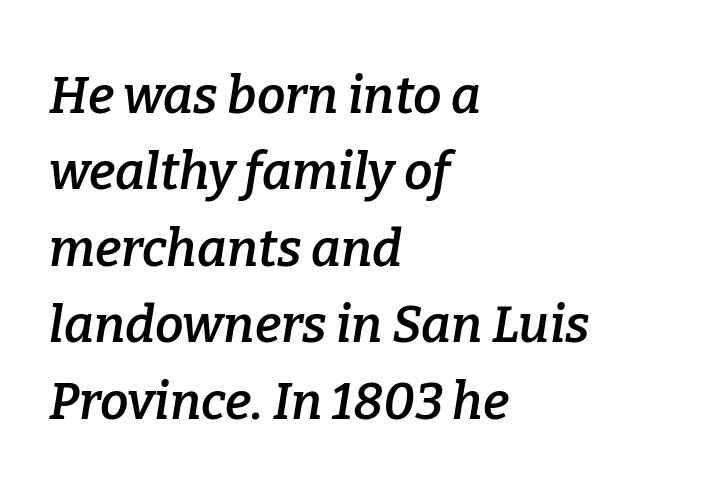
The image shows 51 px semibold serif type, italic (leaning right); set left-aligned, normal line spacing (1.5x), normal letter spacing, not underlined; low stroke contrast and a medium x-height.
